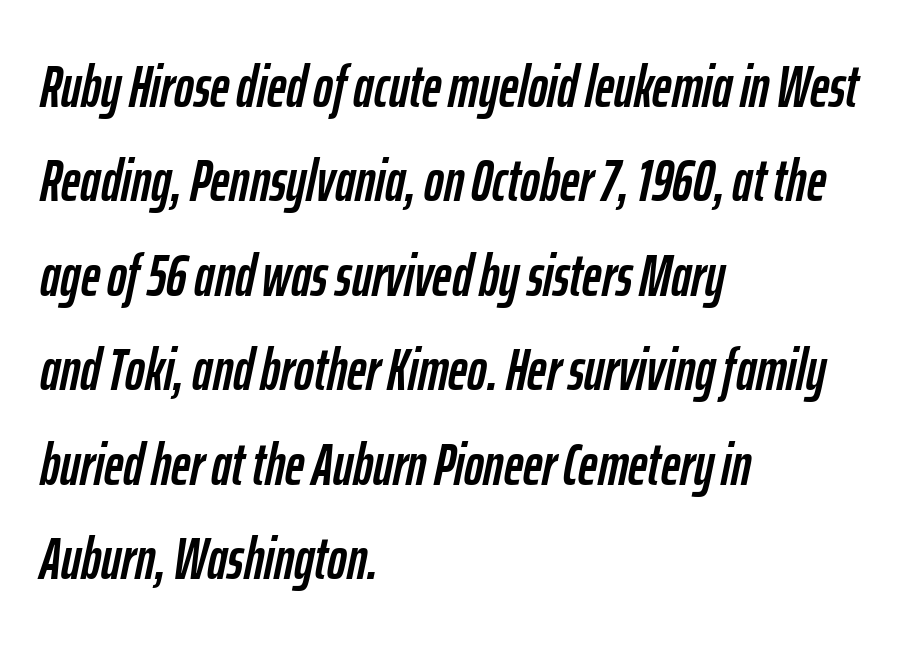
The image shows 59 px condensed type, italic (leaning right); set left-aligned, normal line spacing (1.6x), normal letter spacing, not underlined; low stroke contrast and a medium x-height.
